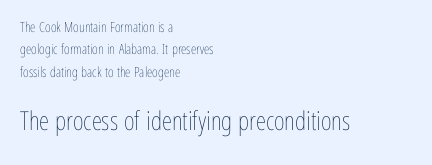
{"italic": "no", "bold": "no", "underline": "no", "align": "left", "line_spacing": "normal", "line_spacing_ratio": 1.59, "letter_spacing": "normal", "letter_spacing_em": 0.0, "larger_block": "second", "size_ratio": 1.86, "glyph_px": 26}
